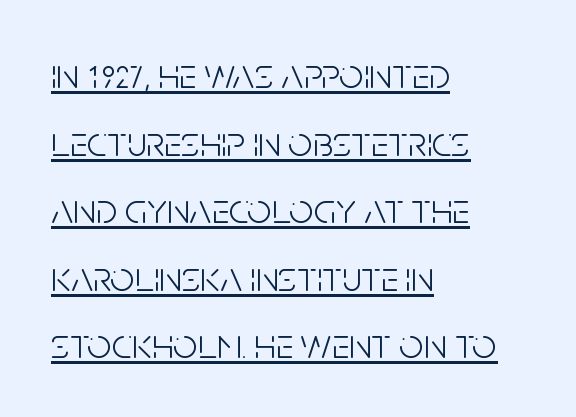
Designer's note — italics off, roman on. The glyphs are accompanied by a horizontal stroke just below them. Stem width sits at or under what a default text font uses. Honestly, the row spacing looks completely unremarkable. A typesetter would call this zero additional tracking.
